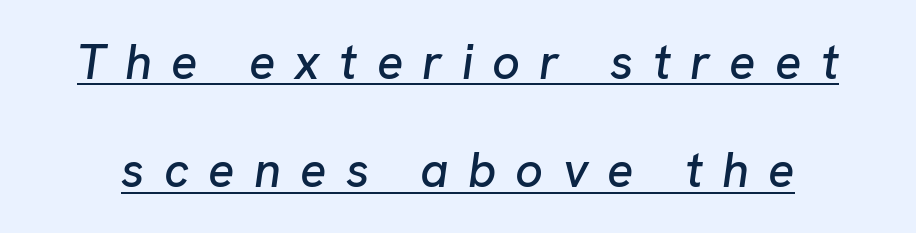
Q: Is the text italic (slanted)? A: Yes, it leans right by about 8 degrees.
Q: Is the text underlined? A: Yes.
Q: Is the spacing between letters normal or unusually wide? A: Unusually wide.
Q: Is the spacing between lines tight, normal or loose? A: Loose.
Q: Width (condensed, normal, or wide)? A: Normal.
Q: Stroke contrast? A: Low.
Q: x-height? A: Medium.
Q: Monospaced? A: No.
